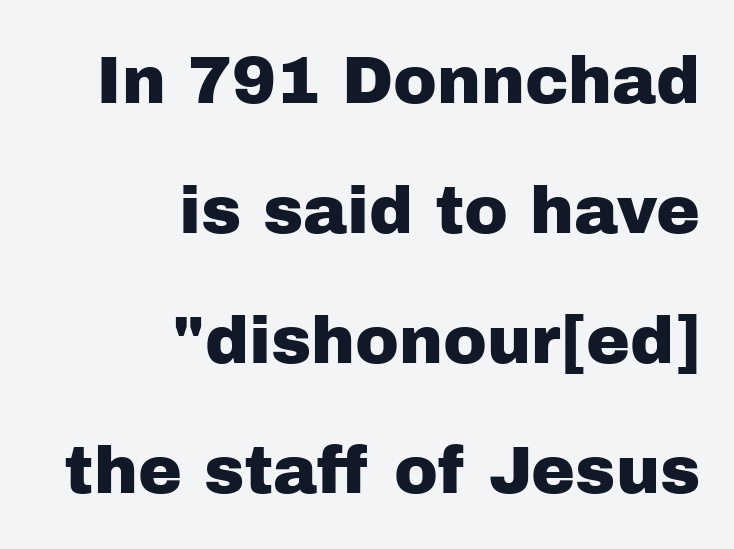
The image shows 66 px sans-serif type, upright; set right-aligned, loose line spacing (1.97x), normal letter spacing, not underlined; low stroke contrast and a medium x-height.
